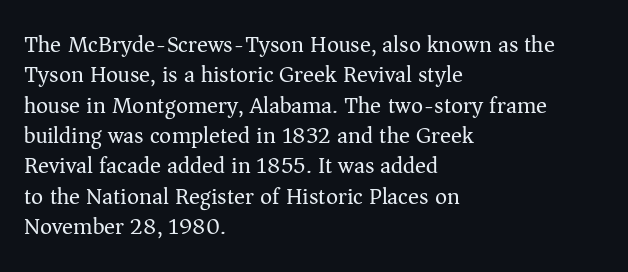
Q: Is the text bold? A: No.
Q: Is the text italic (slanted)? A: No, it is upright.
Q: Is the text underlined? A: No.
Q: How is the paragraph aligned? A: Left-aligned.
Q: Is the spacing between letters normal or unusually wide? A: Normal.
Q: Is the spacing between lines tight, normal or loose? A: Normal.
